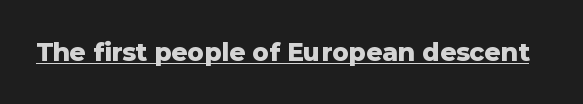
The face used here appears with an underline applied. Nope, not italic — everything's standing straight. This is heavy type, rendered in bold. Nobody touched the tracking dial on this one.
